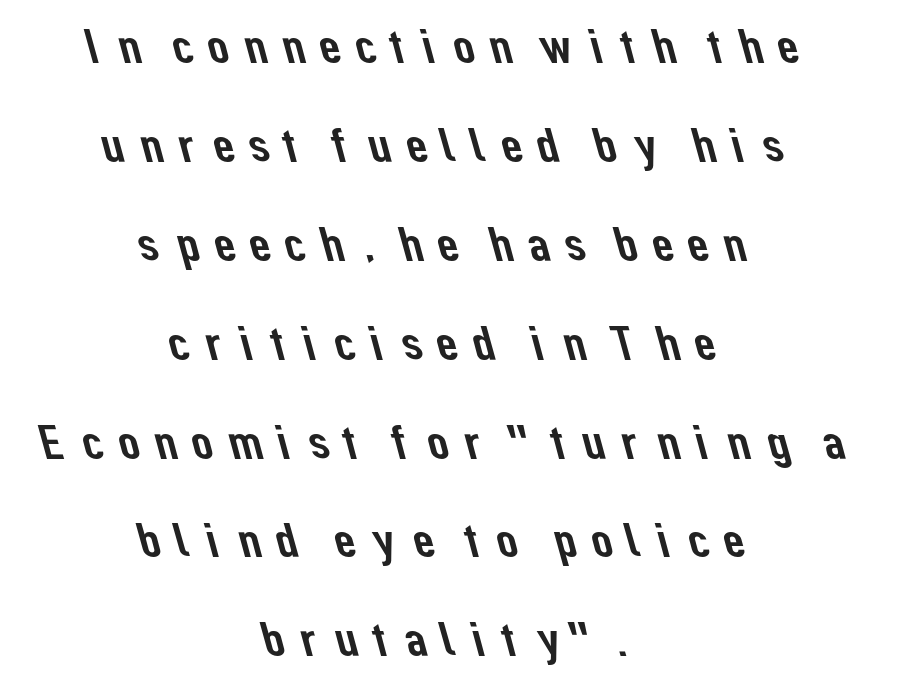
Q: Is the typeface a serif or a sans-serif typeface? A: Sans-serif.
Q: Is the text underlined? A: No.
Q: How is the paragraph aligned? A: Centered.
Q: Is the spacing between letters normal or unusually wide? A: Unusually wide.
Q: Is the spacing between lines tight, normal or loose? A: Loose.
Q: Width (condensed, normal, or wide)? A: Normal.
Q: Stroke contrast? A: Low.
Q: x-height? A: Medium.
Q: Monospaced? A: No.
